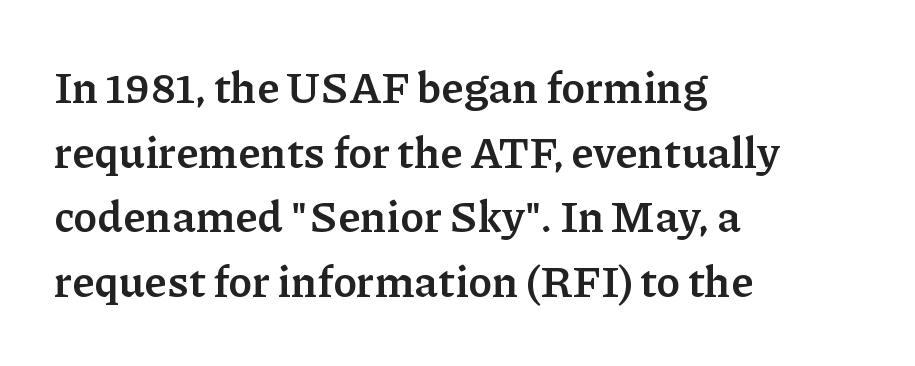
The image shows 44 px semibold serif type, upright; set left-aligned, normal line spacing (1.47x), normal letter spacing, not underlined; low stroke contrast and a medium x-height.
